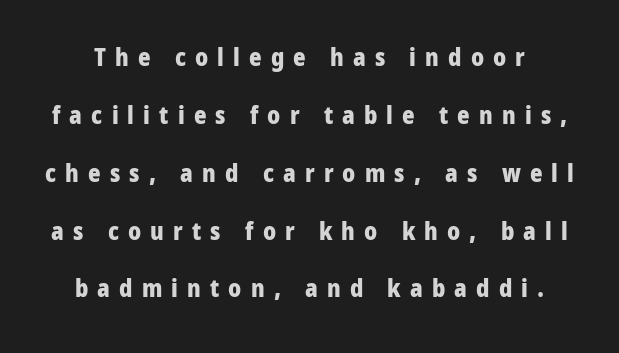
The image shows 24 px bold type, upright; set loose line spacing (2.41x), unusually wide letter spacing (+0.38 em), not underlined.
